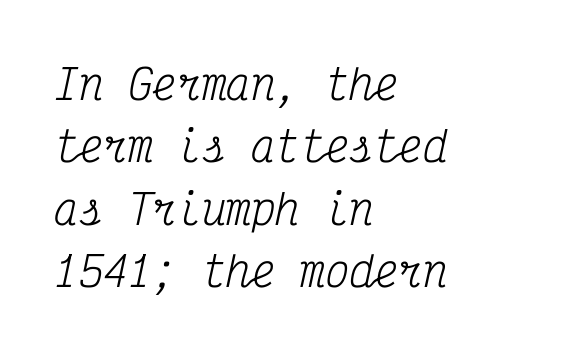
{"serif": "yes", "italic": "yes", "lean": "right", "slant_degrees": 12, "bold": "no", "weight": "regular", "width": "condensed", "stroke_contrast": "medium", "x_height": "medium", "monospaced": "yes", "underline": "no", "align": "left", "line_spacing": "normal", "line_spacing_ratio": 1.52, "letter_spacing": "normal", "letter_spacing_em": 0.0, "glyph_px": 41}
